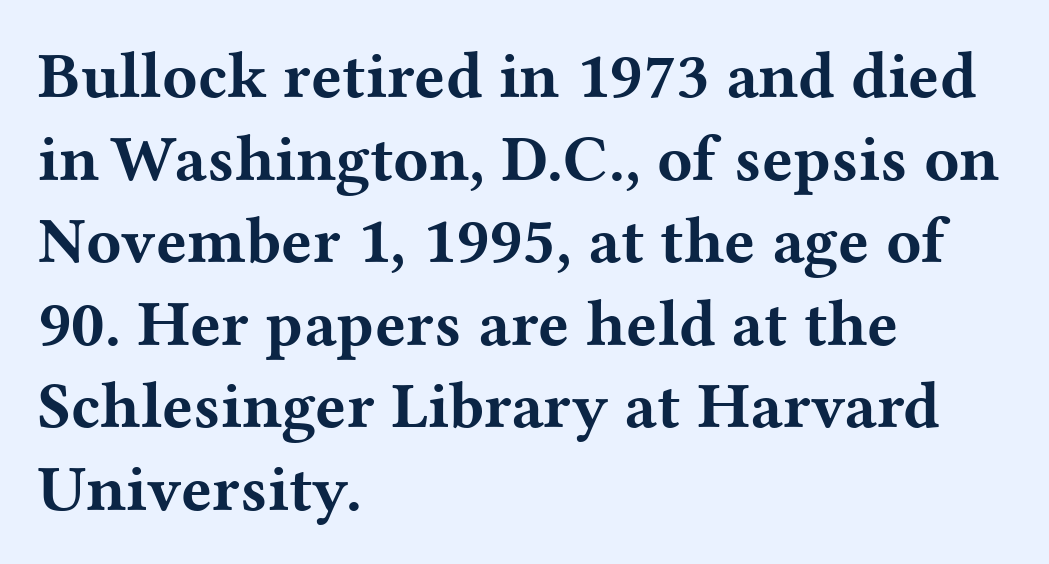
{"serif": "yes", "italic": "no", "bold": "yes", "weight": "bold", "width": "wide", "stroke_contrast": "medium", "x_height": "medium", "monospaced": "no", "underline": "no", "align": "left", "line_spacing": "normal", "line_spacing_ratio": 1.27, "letter_spacing": "normal", "letter_spacing_em": 0.0, "glyph_px": 65}
